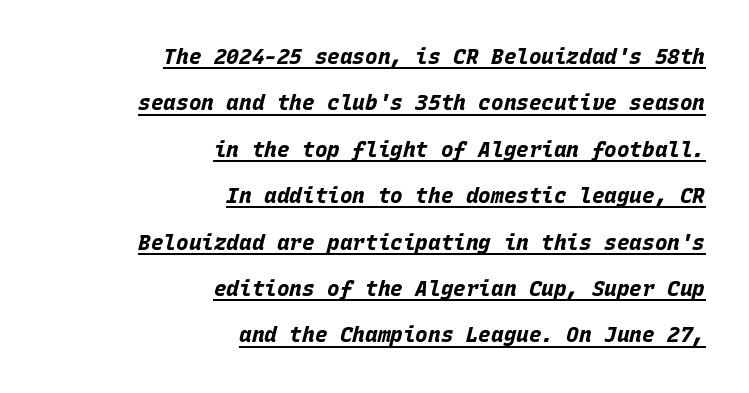
Q: Is the text bold? A: Yes.
Q: Is the text italic (slanted)? A: Yes, it leans right by about 15 degrees.
Q: Is the text underlined? A: Yes.
Q: How is the paragraph aligned? A: Right-aligned.
Q: Is the spacing between letters normal or unusually wide? A: Normal.
Q: Is the spacing between lines tight, normal or loose? A: Loose.
